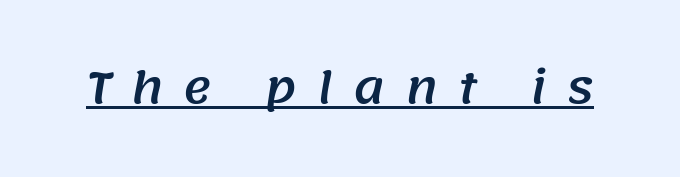
Loose tracking; the words dissolve into strings of separated letters. Every word sits above its own underline. Typographically, this falls in the sans-serif category. A typesetter would call this proportional, since set widths differ per character.
